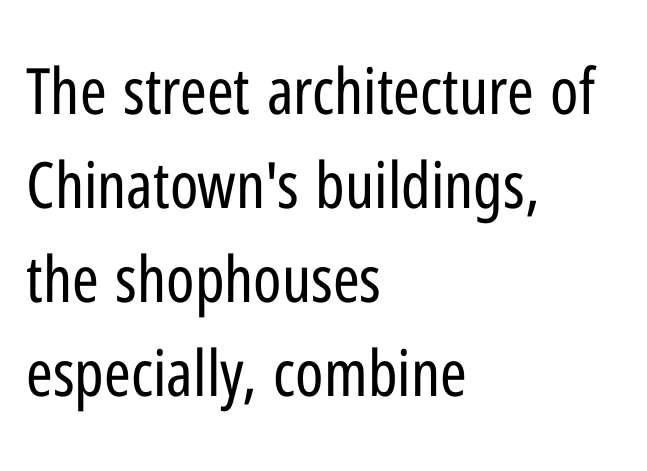
If you drew a line through each stem, it would be perfectly vertical. The lines are quadded left. The characters are drawn with everyday or finer stroke widths. Evenly set lines give the paragraph a standard silhouette. The strip under each line holds only bare page.
